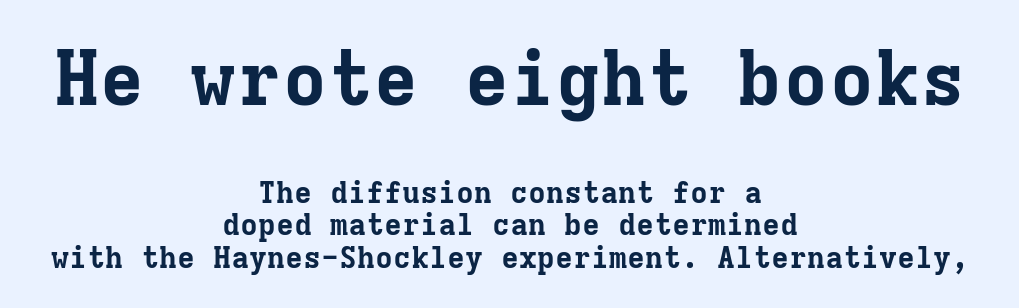
{"serif": "yes", "italic": "no", "bold": "yes", "weight": "bold", "width": "normal", "stroke_contrast": "low", "x_height": "medium", "monospaced": "yes", "underline": "no", "align": "center", "line_spacing": "tight", "line_spacing_ratio": 1.08, "letter_spacing": "normal", "letter_spacing_em": 0.0, "larger_block": "first", "size_ratio": 2.53, "glyph_px": 76}
